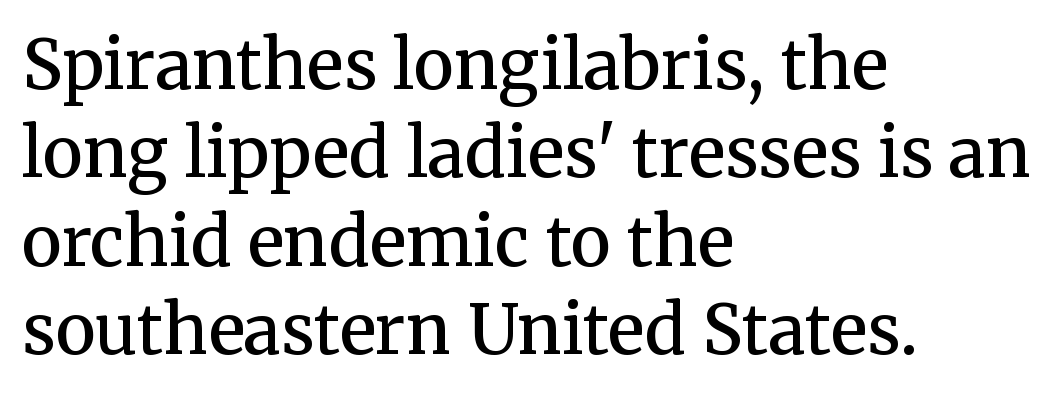
The image shows 68 px semibold serif type, upright; set left-aligned, normal line spacing (1.3x), normal letter spacing, not underlined; medium stroke contrast and a medium x-height.
